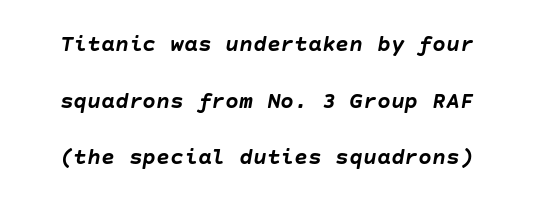
The image shows 23 px bold type, italic (leaning right); set loose line spacing (2.46x), normal letter spacing, not underlined.
